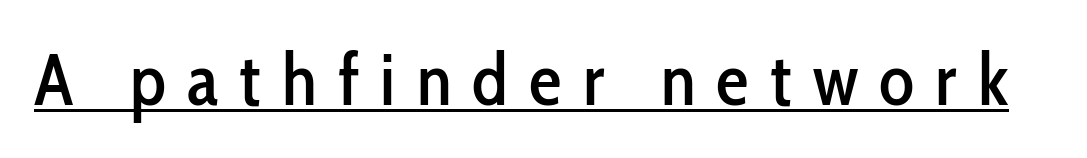
Each letter keeps its own natural width here, so spacing adapts to shape. The lettering is marked with a stroke running underneath it. Does the type have serifs? No, each stem ends abruptly. Italic? Not at all — the glyphs are vertical.
